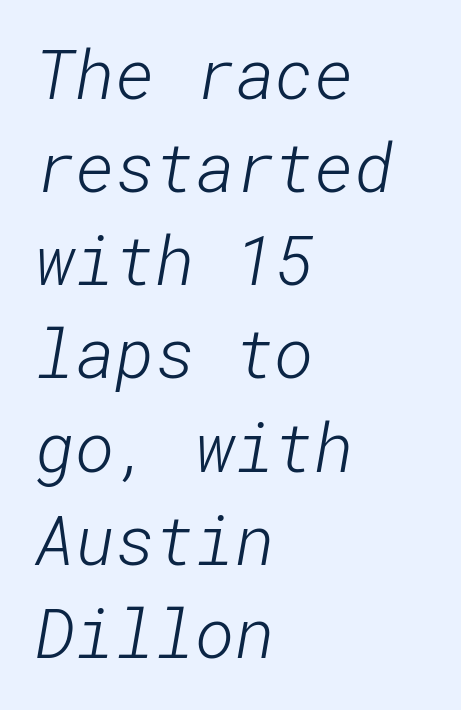
{"serif": "no", "bold": "no", "weight": "light", "width": "normal", "stroke_contrast": "low", "x_height": "medium", "underline": "no", "align": "left", "line_spacing": "normal", "line_spacing_ratio": 1.37, "letter_spacing": "normal", "letter_spacing_em": 0.0, "glyph_px": 68}
